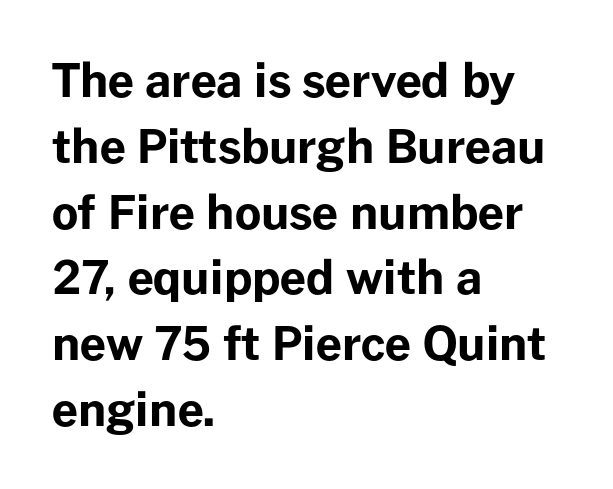
{"serif": "no", "italic": "no", "bold": "yes", "weight": "bold", "width": "normal", "stroke_contrast": "low", "x_height": "medium", "monospaced": "no", "underline": "no", "align": "left", "line_spacing": "normal", "line_spacing_ratio": 1.43, "letter_spacing": "normal", "letter_spacing_em": 0.0, "glyph_px": 46}
